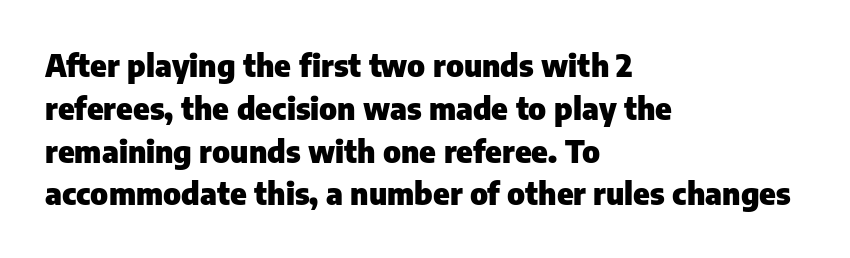
The image shows 31 px heavy sans-serif type, upright; set left-aligned, normal line spacing (1.38x), normal letter spacing, not underlined; low stroke contrast and a medium x-height.
